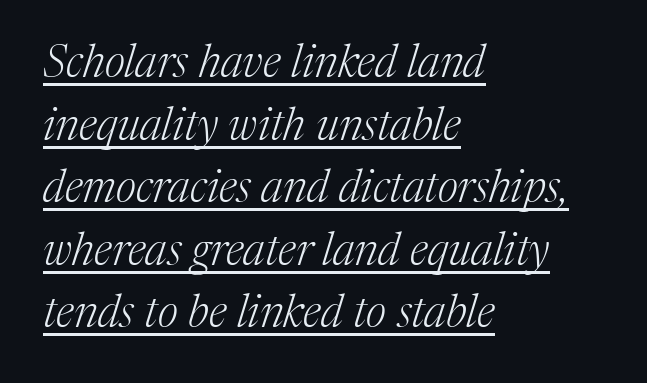
The image shows 45 px light serif type, italic (leaning right); set left-aligned, normal line spacing (1.39x), normal letter spacing, underlined; medium stroke contrast and a medium x-height.
